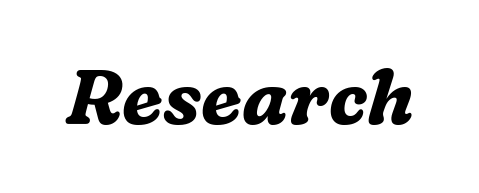
{"serif": "yes", "italic": "yes", "lean": "right", "slant_degrees": 16, "bold": "yes", "weight": "bold", "width": "normal", "stroke_contrast": "medium", "x_height": "medium", "monospaced": "no", "underline": "no", "letter_spacing": "normal", "letter_spacing_em": 0.0, "glyph_px": 76}
